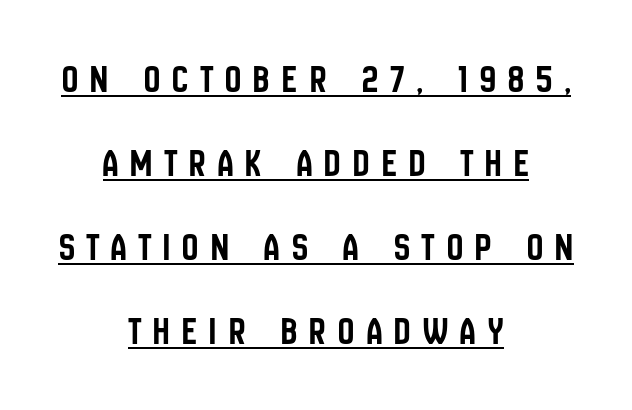
{"serif": "no", "italic": "no", "width": "condensed", "stroke_contrast": "low", "x_height": "large", "monospaced": "no", "underline": "yes", "align": "center", "line_spacing": "loose", "line_spacing_ratio": 2.1, "letter_spacing": "wide", "letter_spacing_em": 0.31, "glyph_px": 40}
